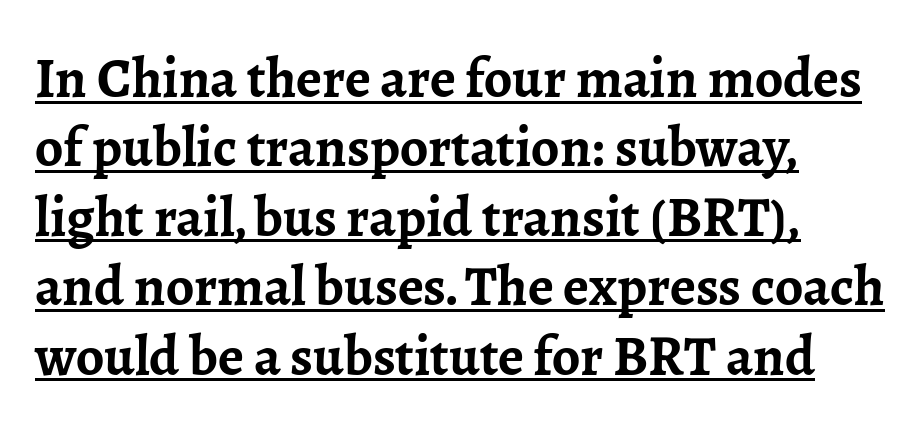
{"serif": "yes", "italic": "no", "bold": "yes", "weight": "semibold", "width": "normal", "stroke_contrast": "low", "x_height": "medium", "monospaced": "no", "underline": "yes", "align": "left", "line_spacing_ratio": 1.24, "letter_spacing": "normal", "letter_spacing_em": 0.0, "glyph_px": 56}
